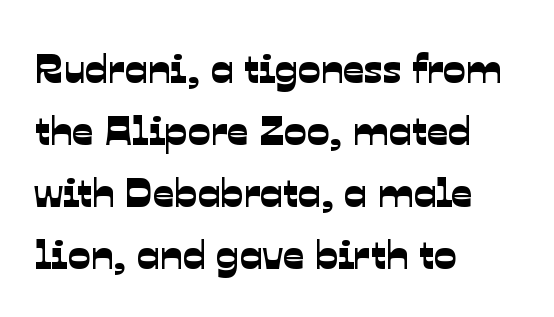
{"serif": "no", "width": "normal", "stroke_contrast": "low", "x_height": "medium", "monospaced": "no", "underline": "no", "align": "left", "line_spacing": "normal", "line_spacing_ratio": 1.48, "letter_spacing": "normal", "letter_spacing_em": 0.0, "glyph_px": 42}
